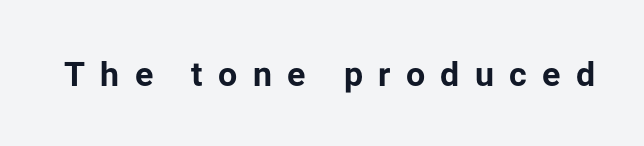
A bare baseline throughout the passage. The glyphs in this specimen are sans serif. Emphasis by weight is at full strength: bold. The passage shown is typed in a proportional face where columns would drift. Characters follow at a spacing far wider than the type designer built in. Every character sits straight up, as roman type does.
